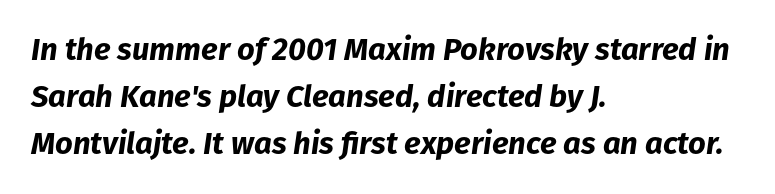
Looks like regular typesetting: each glyph gets only the width it needs. These lines stack with their left ends in a neat column. The rendering keeps characters at their native spacing. The vertical gap from one line to the next is medium. Any mark beneath the type? The region is blank. The letters are bold, with thick, heavy strokes.
